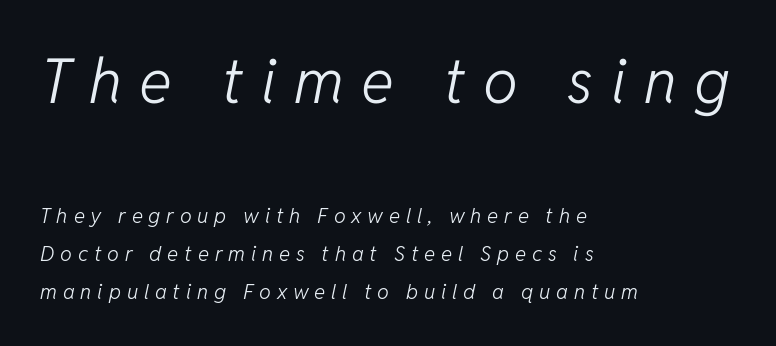
Q: Is the text bold? A: No.
Q: Is the text italic (slanted)? A: Yes, it leans right by about 11 degrees.
Q: Is the text underlined? A: No.
Q: How is the paragraph aligned? A: Left-aligned.
Q: Is the spacing between letters normal or unusually wide? A: Unusually wide.
Q: Which block of text is set in a larger size, the first (top) or the second (bottom)? A: The first (top) one.
Q: Width (condensed, normal, or wide)? A: Normal.
Q: Stroke contrast? A: Low.
Q: x-height? A: Medium.
Q: Monospaced? A: No.
